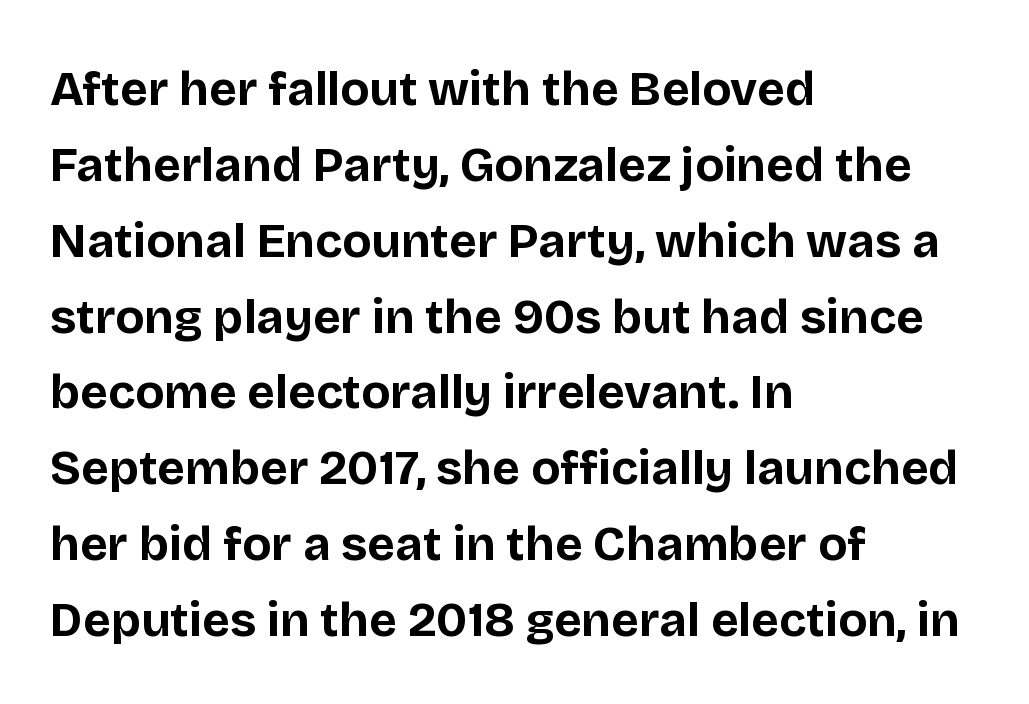
The rendering uses natural spacing where letterforms have individual widths. Line starts are locked; line ends wander. The type is set solid horizontally, with unmodified tracking. The glyphs have the mass of a bold cut. Decoration check: the copy has no underline.
